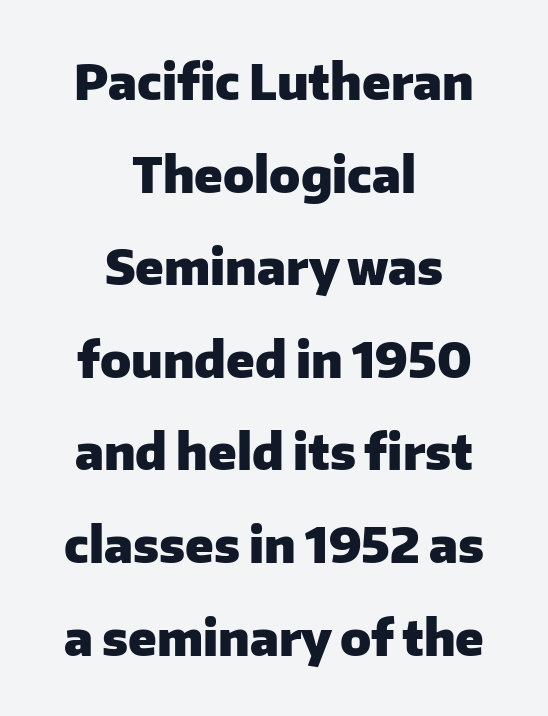
The image shows 49 px heavy sans-serif type, upright; set centered, line spacing 1.89x, normal letter spacing, not underlined; low stroke contrast and a medium x-height.
